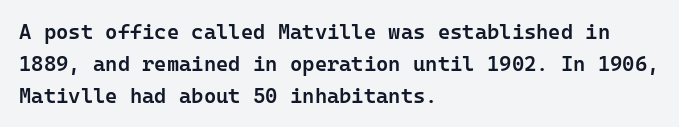
{"italic": "no", "bold": "semi", "underline": "no", "align": "left", "line_spacing": "normal", "line_spacing_ratio": 1.52, "letter_spacing": "normal", "letter_spacing_em": 0.0, "glyph_px": 21}
